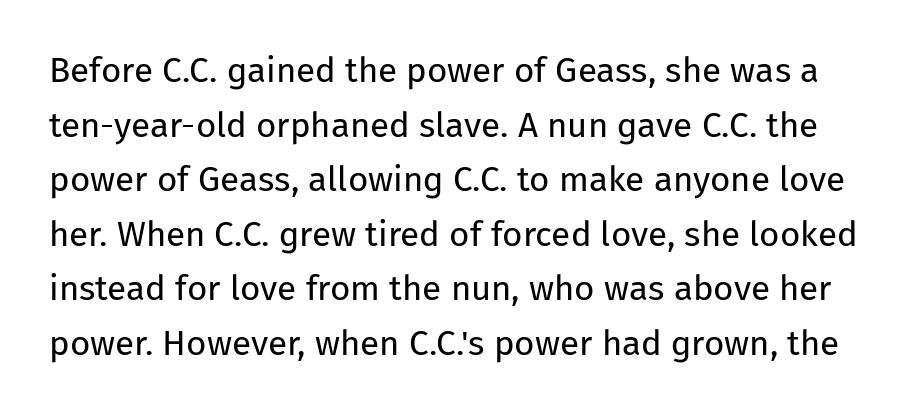
The image shows 35 px regular-weight sans-serif type, upright; set normal line spacing (1.56x), normal letter spacing, not underlined; low stroke contrast and a medium x-height.
